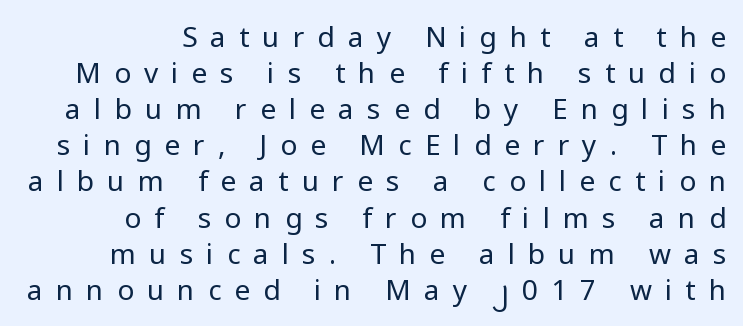
The image shows 28 px regular-weight sans-serif type, upright; set right-aligned, normal line spacing (1.29x), unusually wide letter spacing (+0.47 em), not underlined; low stroke contrast and a medium x-height.
